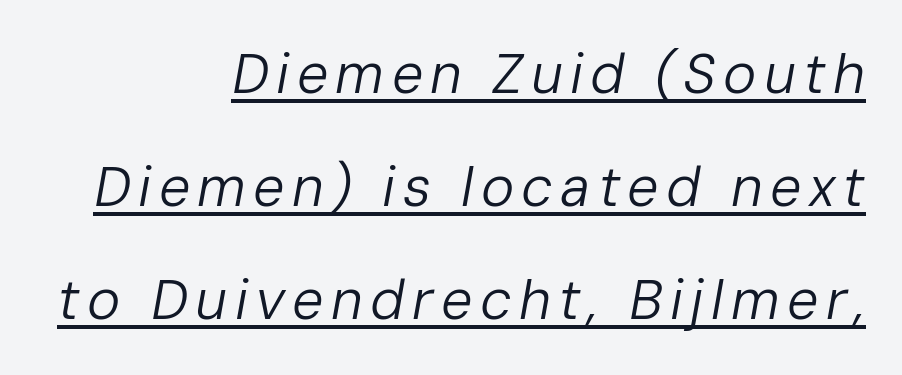
The letters are slanted; this is an italic face. A typesetter would call this leading open, well beyond the default. Here the designer chose a conventional face with non-uniform glyph widths. All the whitespace from short lines collects on the left.
